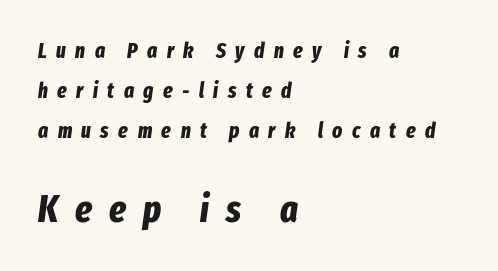
Q: Is the text bold? A: Yes.
Q: Is the text italic (slanted)? A: Yes, it leans right by about 8 degrees.
Q: Is the text underlined? A: No.
Q: How is the paragraph aligned? A: Left-aligned.
Q: Is the spacing between letters normal or unusually wide? A: Unusually wide.
Q: Is the spacing between lines tight, normal or loose? A: Loose.
Q: Which block of text is set in a larger size, the first (top) or the second (bottom)? A: The second (bottom) one.
Q: Width (condensed, normal, or wide)? A: Condensed.
Q: Stroke contrast? A: Low.
Q: x-height? A: Medium.
Q: Monospaced? A: No.
